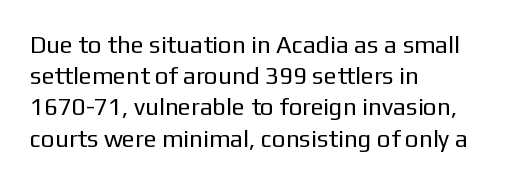
{"italic": "no", "bold": "no", "underline": "no", "align": "left", "line_spacing": "normal", "line_spacing_ratio": 1.3, "letter_spacing": "normal", "letter_spacing_em": 0.0, "glyph_px": 24}
